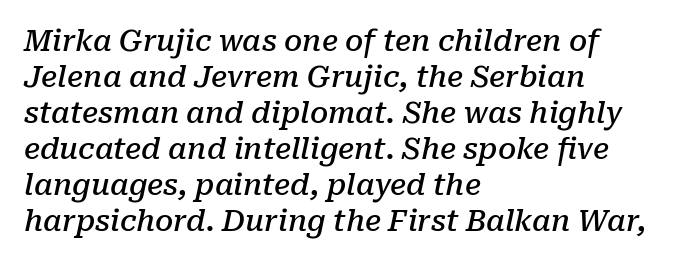
{"serif": "yes", "italic": "yes", "lean": "right", "slant_degrees": 10, "bold": "semi", "weight": "semibold", "width": "normal", "stroke_contrast": "low", "x_height": "medium", "monospaced": "no", "underline": "no", "align": "left", "line_spacing_ratio": 1.24, "letter_spacing": "normal", "letter_spacing_em": 0.0, "glyph_px": 29}
